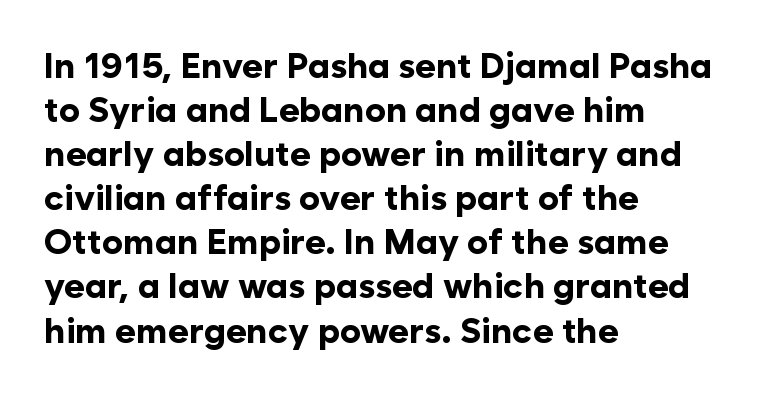
Q: Is the text bold? A: Yes.
Q: Is the text italic (slanted)? A: No, it is upright.
Q: Is the typeface a serif or a sans-serif typeface? A: Sans-serif.
Q: Is the text underlined? A: No.
Q: How is the paragraph aligned? A: Left-aligned.
Q: Is the spacing between letters normal or unusually wide? A: Normal.
Q: Is the spacing between lines tight, normal or loose? A: Normal.
Q: Width (condensed, normal, or wide)? A: Normal.
Q: Stroke contrast? A: Low.
Q: x-height? A: Medium.
Q: Monospaced? A: No.
